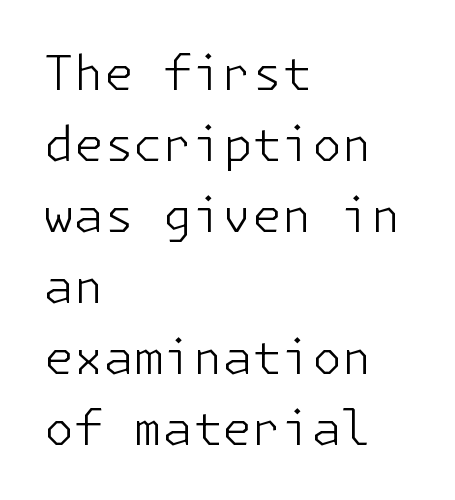
The image shows 48 px light sans-serif type, upright; set left-aligned, normal line spacing (1.48x), normal letter spacing, not underlined; low stroke contrast and a medium x-height.
